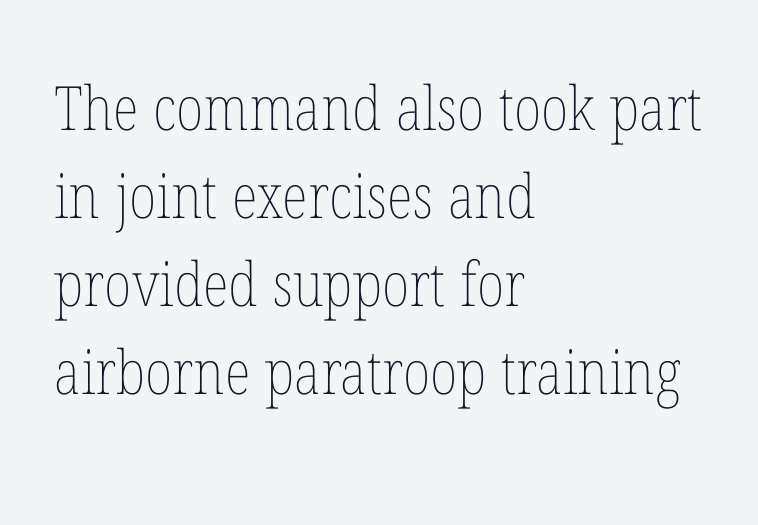
The image shows 61 px thin, condensed type, upright; set left-aligned, normal line spacing (1.44x), normal letter spacing, not underlined; low stroke contrast and a medium x-height.
